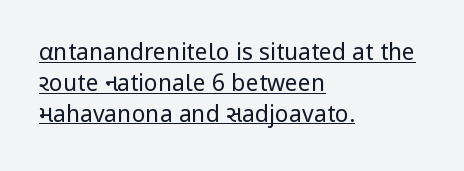
Q: Is the text bold? A: No.
Q: Is the text italic (slanted)? A: No, it is upright.
Q: Is the text underlined? A: Yes.
Q: How is the paragraph aligned? A: Left-aligned.
Q: Is the spacing between letters normal or unusually wide? A: Normal.
Q: Is the spacing between lines tight, normal or loose? A: Normal.
